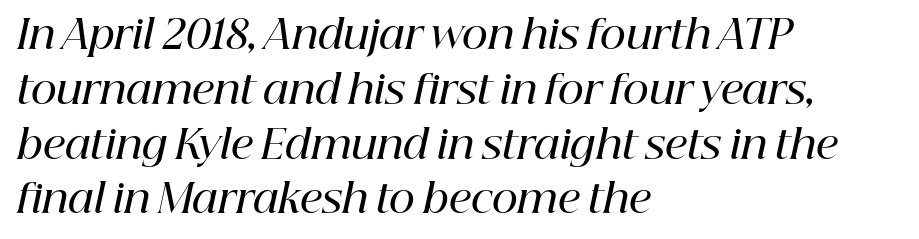
Whoever set this chose a conventional vertical rhythm. Rule under the text: the space is simply empty. The letterforms sit shoulder to shoulder at normal distance. Heft: intermediate — a semibold. Compared with a centered layout, this one pins lines to the left instead.
